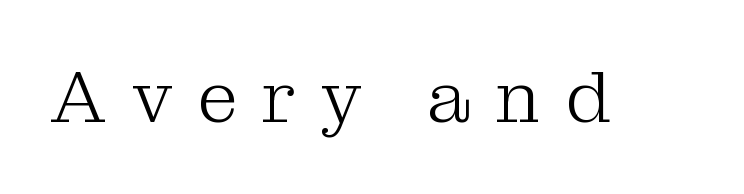
{"serif": "yes", "italic": "no", "bold": "no", "weight": "light", "width": "normal", "stroke_contrast": "medium", "x_height": "medium", "monospaced": "no", "underline": "no", "letter_spacing": "wide", "letter_spacing_em": 0.34, "glyph_px": 73}
